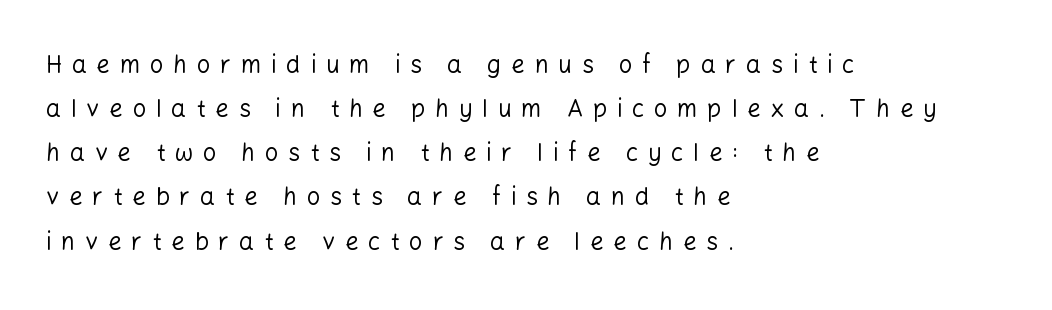
{"italic": "no", "bold": "no", "underline": "no", "align": "left", "line_spacing_ratio": 1.84, "letter_spacing": "wide", "letter_spacing_em": 0.4, "glyph_px": 24}
